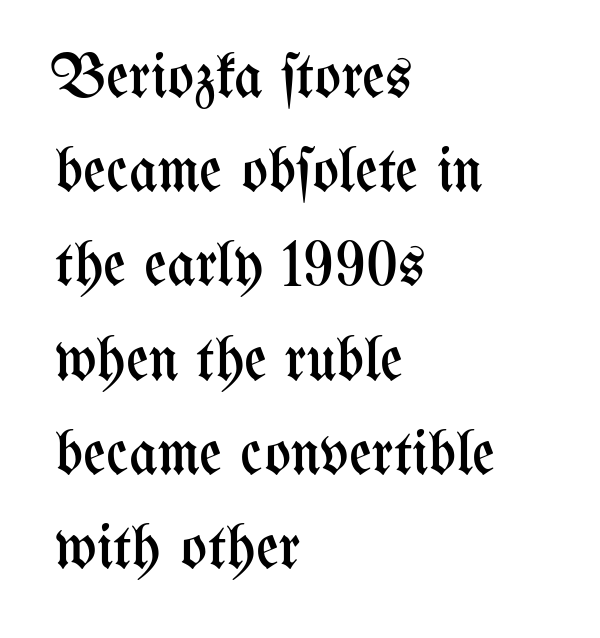
The image shows 62 px regular-weight, condensed type, upright; set left-aligned, normal line spacing (1.52x), normal letter spacing, not underlined; medium stroke contrast and a medium x-height.
